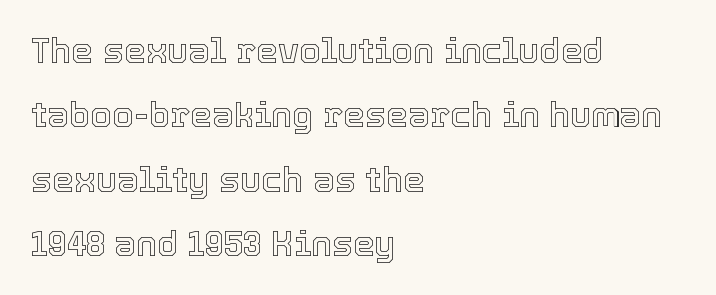
Q: Is the text italic (slanted)? A: No, it is upright.
Q: Is the text underlined? A: No.
Q: How is the paragraph aligned? A: Left-aligned.
Q: Is the spacing between letters normal or unusually wide? A: Normal.
Q: Width (condensed, normal, or wide)? A: Normal.
Q: x-height? A: Medium.
Q: Monospaced? A: No.
